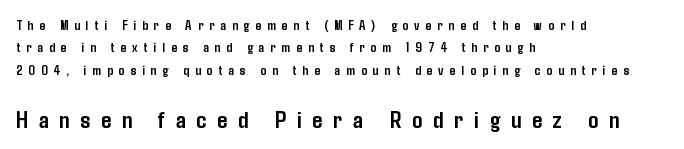
{"italic": "no", "bold": "yes", "underline": "no", "align": "left", "line_spacing": "normal", "line_spacing_ratio": 1.59, "letter_spacing": "wide", "letter_spacing_em": 0.43, "larger_block": "second", "size_ratio": 1.79, "glyph_px": 25}
